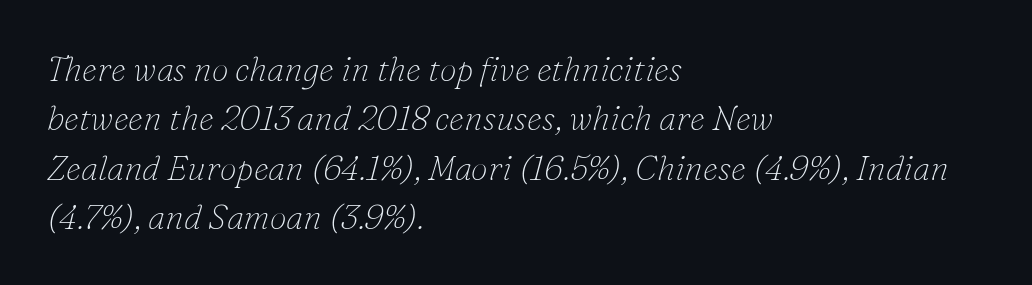
{"serif": "yes", "italic": "yes", "lean": "right", "slant_degrees": 16, "bold": "no", "weight": "thin", "width": "normal", "stroke_contrast": "low", "x_height": "small", "monospaced": "no", "underline": "no", "align": "left", "line_spacing": "normal", "line_spacing_ratio": 1.45, "letter_spacing": "normal", "letter_spacing_em": 0.0, "glyph_px": 34}
